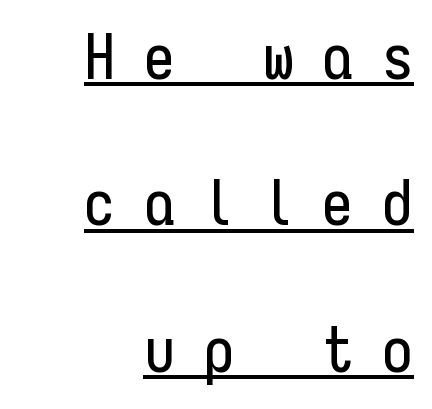
{"serif": "no", "italic": "no", "width": "condensed", "stroke_contrast": "low", "x_height": "medium", "monospaced": "yes", "underline": "yes", "align": "right", "line_spacing": "loose", "line_spacing_ratio": 2.36, "letter_spacing": "wide", "letter_spacing_em": 0.46, "glyph_px": 62}
